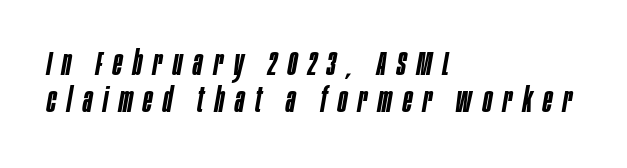
The image shows 34 px semibold, condensed type, italic (leaning right); set left-aligned, tight line spacing (1.08x), unusually wide letter spacing (+0.32 em), not underlined; low stroke contrast and a large x-height.
